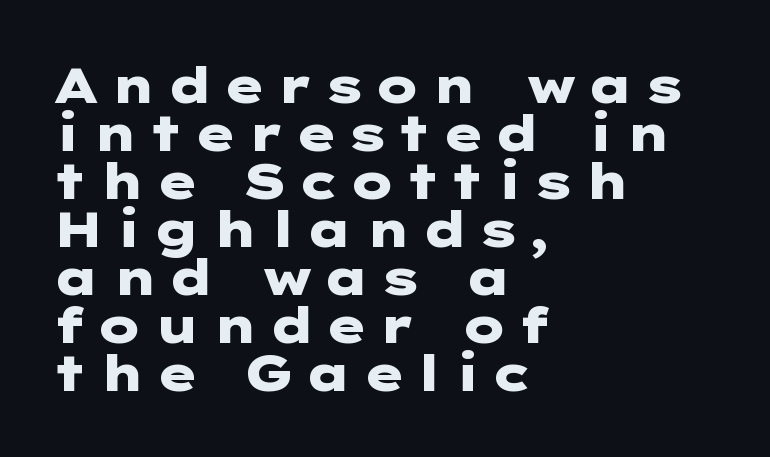
The image shows 50 px heavy, wide sans-serif type, upright; set left-aligned, tight line spacing (0.96x), not underlined; low stroke contrast and a medium x-height.
